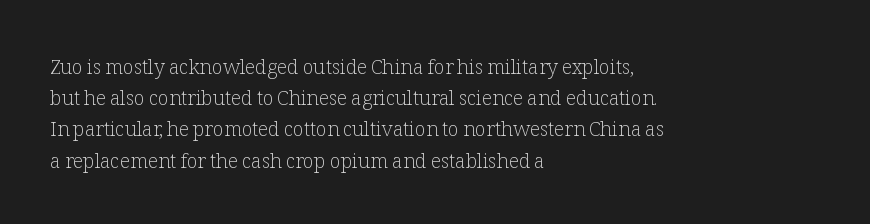
Between one letter and the next there's only the usual sliver of space. Letters rest on an invisible, unmarked baseline. Does the copy run flush right? No — it runs flush left. Nothing heavy about these letters — not bold at all.
